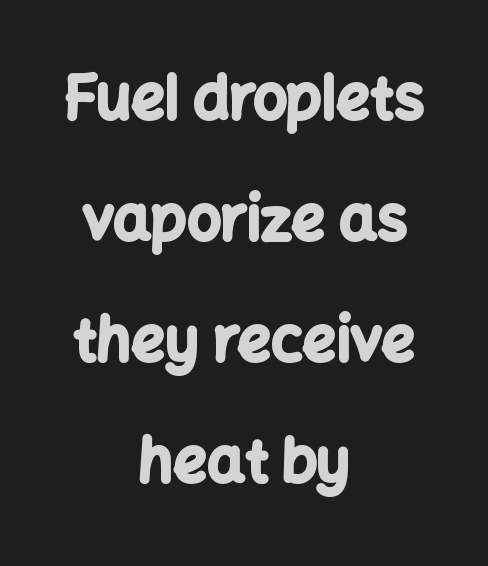
Q: Is the text bold? A: Yes.
Q: Is the text italic (slanted)? A: No, it is upright.
Q: Is the typeface a serif or a sans-serif typeface? A: Sans-serif.
Q: Is the text underlined? A: No.
Q: How is the paragraph aligned? A: Centered.
Q: Is the spacing between letters normal or unusually wide? A: Normal.
Q: Is the spacing between lines tight, normal or loose? A: Loose.
Q: Width (condensed, normal, or wide)? A: Normal.
Q: Stroke contrast? A: Low.
Q: x-height? A: Medium.
Q: Monospaced? A: No.
